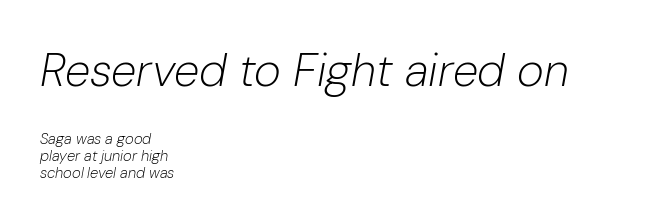
The image shows 46 px light type, italic (leaning right); set left-aligned, tight line spacing (1.14x), normal letter spacing, not underlined; the first (top) block is 3.07x larger; low stroke contrast and a medium x-height.
